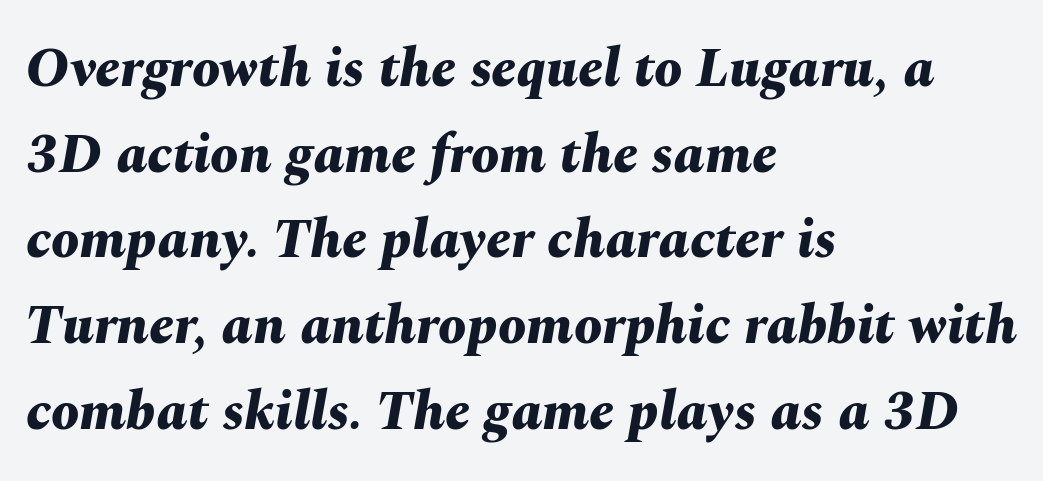
The image shows 56 px bold type, italic (leaning right); set left-aligned, normal line spacing (1.53x), normal letter spacing, not underlined; medium stroke contrast and a medium x-height.
